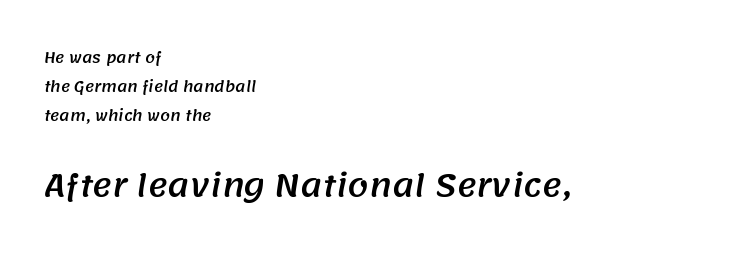
Typesetter's note — lower block bumped up in size, upper block left smaller. Compared with a centered layout, this one pins lines to the left instead. Observe the absence of serifs on each vertical stroke in this sample. The letterforms sit shoulder to shoulder at normal distance.
